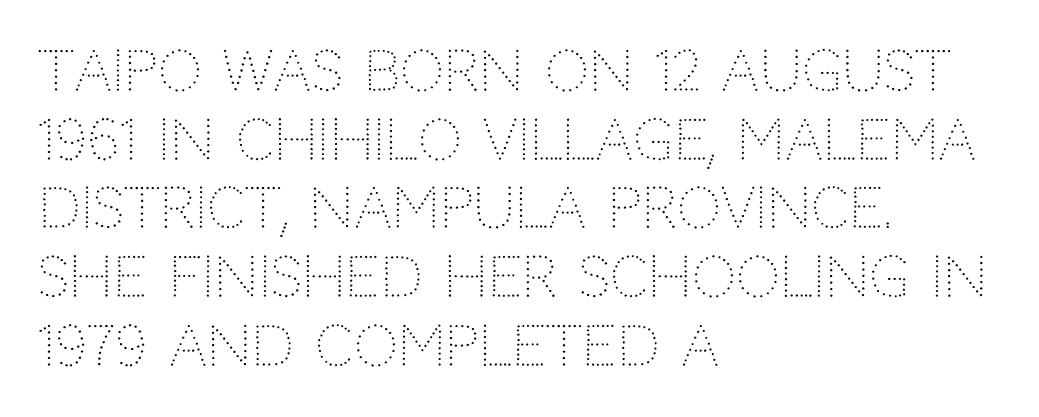
{"serif": "no", "italic": "no", "bold": "no", "weight": "light", "width": "normal", "stroke_contrast": "low", "x_height": "large", "monospaced": "no", "underline": "no", "align": "left", "line_spacing": "normal", "line_spacing_ratio": 1.25, "letter_spacing": "normal", "letter_spacing_em": 0.0, "glyph_px": 55}
